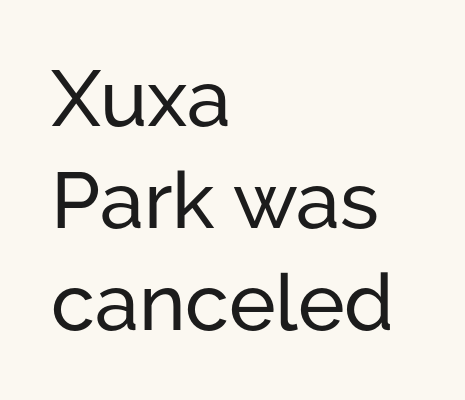
The strip under each line holds only bare page. In terms of posture, this sample is upright. These lines stack with their left ends in a neat column. Regular leading.
